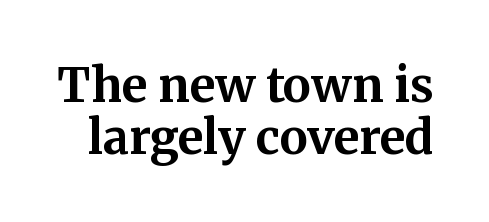
Note: serifs present on the glyphs. Does the weight exceed regular? Yes, all the way to bold. A typesetter would call this leading minimal, almost set solid. Each letter keeps its own natural width here, so spacing adapts to shape. A typesetter would call this zero additional tracking. Quick note: underline off.
